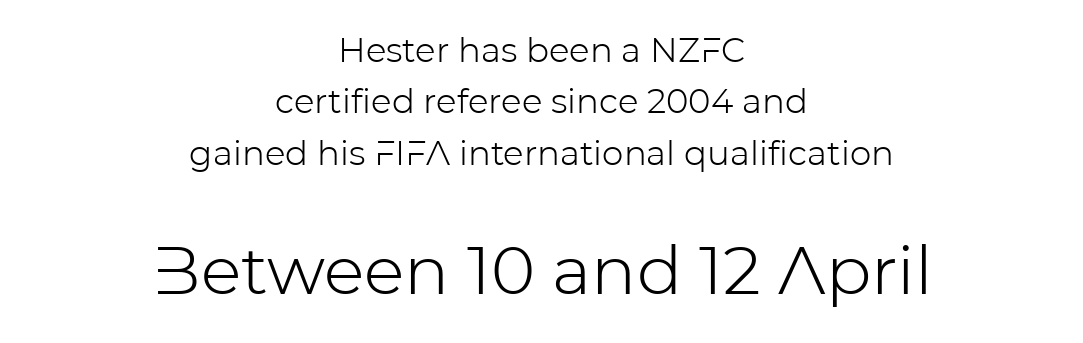
The image shows 67 px light sans-serif type, upright; set centered, normal line spacing (1.51x), normal letter spacing, not underlined; the second (bottom) block is 1.97x larger; low stroke contrast and a medium x-height.
